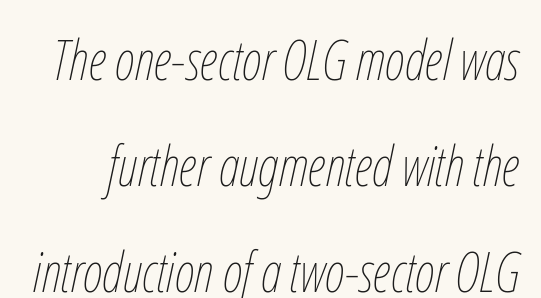
Honestly, there is no underline to notice here at all. Looks like regular typesetting: each glyph gets only the width it needs. This block would shrink considerably if given ordinary leading; it's expanded now. The horizontal fit of the characters is conventional and even.
